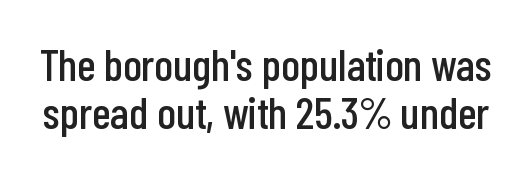
Q: Is the text italic (slanted)? A: No, it is upright.
Q: Is the typeface a serif or a sans-serif typeface? A: Sans-serif.
Q: Is the text underlined? A: No.
Q: Is the spacing between letters normal or unusually wide? A: Normal.
Q: Is the spacing between lines tight, normal or loose? A: Tight.
Q: Width (condensed, normal, or wide)? A: Condensed.
Q: Stroke contrast? A: Low.
Q: x-height? A: Medium.
Q: Monospaced? A: No.
